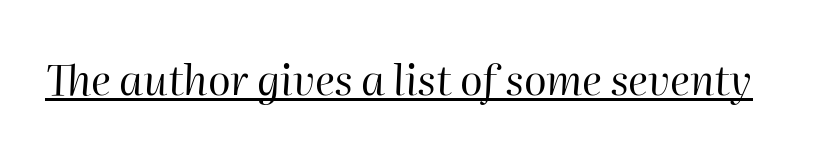
Q: Is the text bold? A: No.
Q: Is the text italic (slanted)? A: Yes, it leans right by about 2 degrees.
Q: Is the text underlined? A: Yes.
Q: Is the spacing between letters normal or unusually wide? A: Normal.
Q: Width (condensed, normal, or wide)? A: Normal.
Q: Stroke contrast? A: High.
Q: x-height? A: Medium.
Q: Monospaced? A: No.
